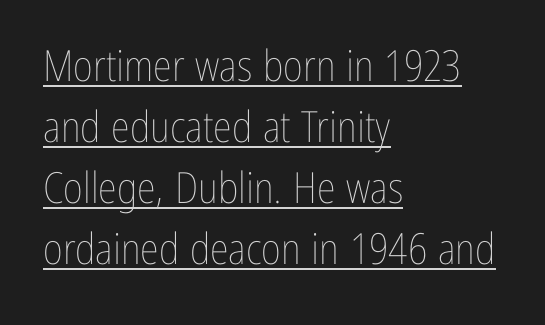
These characters rest on top of a visible drawn line. Line spacing here is normal. Character widths vary here, with narrow letters taking less room than wide ones. The setting favours the left margin, as ordinary paragraphs usually do. Bold? No — there's no thickening of the strokes. The letters sit at their default tracking, neither squeezed nor spread.
